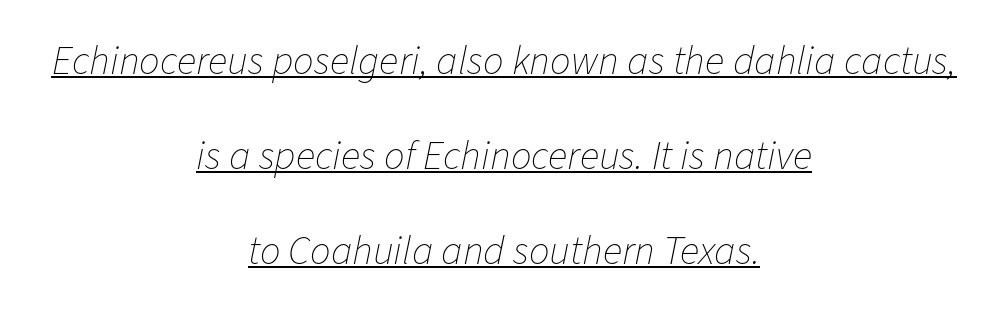
Q: Is the text bold? A: No.
Q: Is the text italic (slanted)? A: Yes, it leans right by about 11 degrees.
Q: Is the text underlined? A: Yes.
Q: How is the paragraph aligned? A: Centered.
Q: Is the spacing between letters normal or unusually wide? A: Normal.
Q: Is the spacing between lines tight, normal or loose? A: Loose.
Q: Width (condensed, normal, or wide)? A: Normal.
Q: Stroke contrast? A: Low.
Q: x-height? A: Medium.
Q: Monospaced? A: No.
